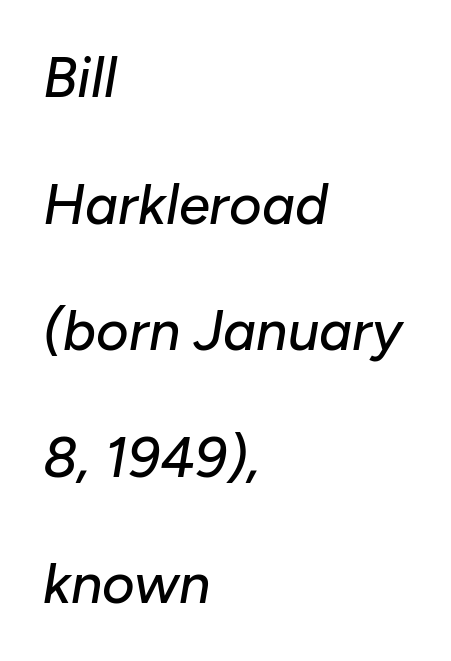
The glyphs are unaccompanied by any horizontal stroke below them. Each letter keeps its own natural width here, so spacing adapts to shape. The glyphs look as if they've been sheared to an angle. The space between consecutive lines is lavish. Horizontal alignment here is leftward, the default for most running prose.
